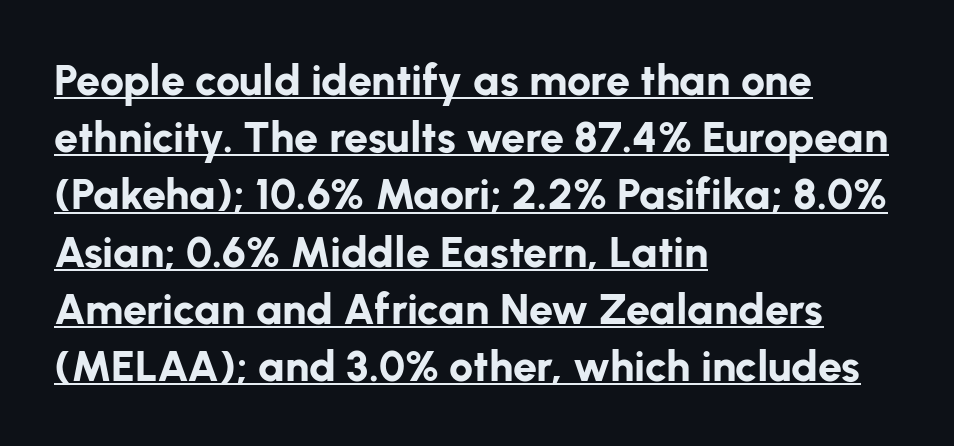
Q: Is the text bold? A: Yes.
Q: Is the text italic (slanted)? A: No, it is upright.
Q: Is the typeface a serif or a sans-serif typeface? A: Sans-serif.
Q: Is the text underlined? A: Yes.
Q: How is the paragraph aligned? A: Left-aligned.
Q: Is the spacing between letters normal or unusually wide? A: Normal.
Q: Is the spacing between lines tight, normal or loose? A: Normal.
Q: Width (condensed, normal, or wide)? A: Normal.
Q: Stroke contrast? A: Low.
Q: x-height? A: Medium.
Q: Monospaced? A: No.
